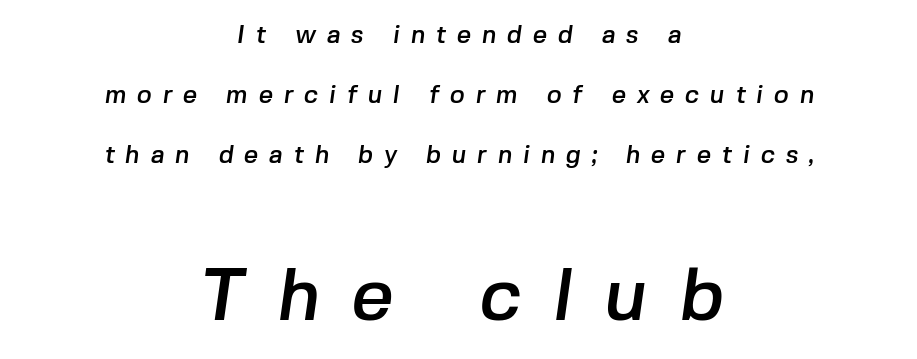
Q: Is the typeface a serif or a sans-serif typeface? A: Sans-serif.
Q: Is the text underlined? A: No.
Q: How is the paragraph aligned? A: Centered.
Q: Is the spacing between letters normal or unusually wide? A: Unusually wide.
Q: Is the spacing between lines tight, normal or loose? A: Loose.
Q: Which block of text is set in a larger size, the first (top) or the second (bottom)? A: The second (bottom) one.
Q: Width (condensed, normal, or wide)? A: Normal.
Q: Stroke contrast? A: Low.
Q: x-height? A: Medium.
Q: Monospaced? A: No.
